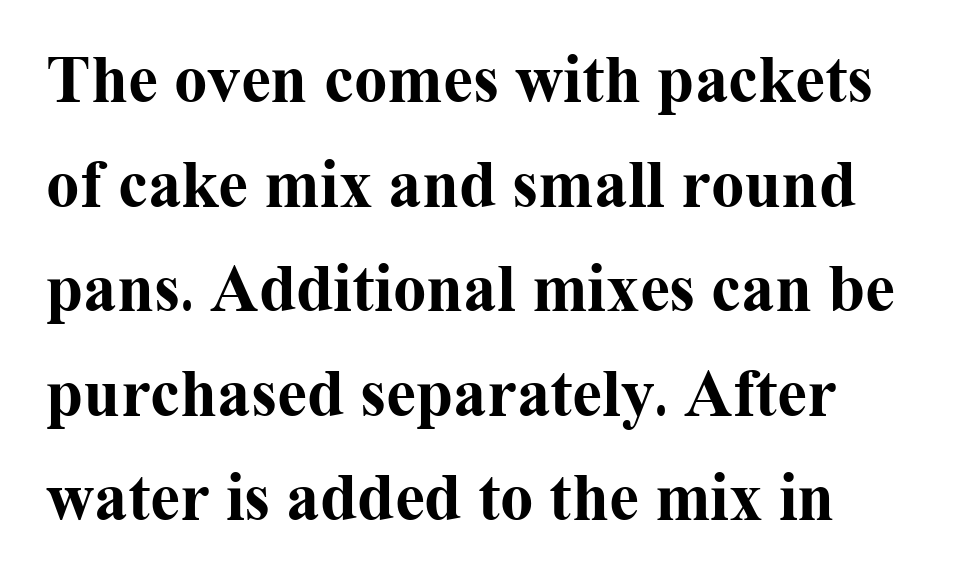
The image shows 67 px bold serif type, upright; set left-aligned, normal line spacing (1.56x), normal letter spacing, not underlined; medium stroke contrast and a medium x-height.
